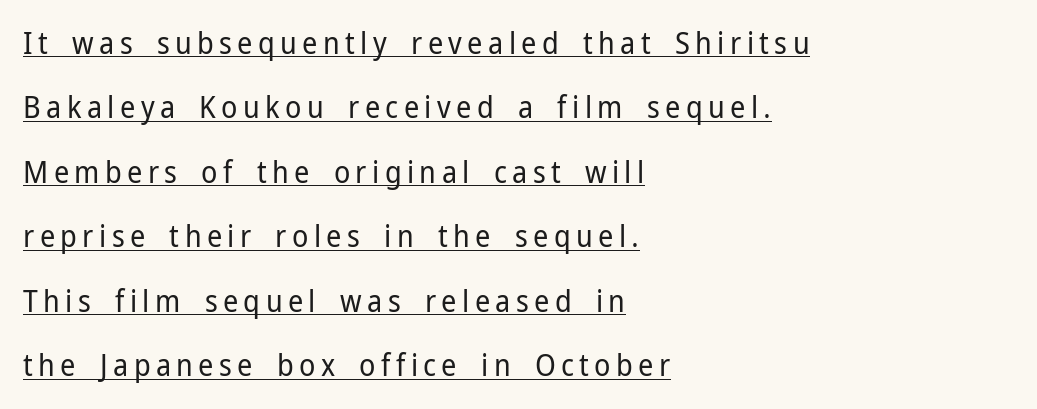
I'd call this a sans setting — the letters go barefoot. Is this a fixed-width face? No — the glyphs have proportional, varying widths. Is the stroke heavy? The answer is a plain regular-or-lighter. Successive baselines arrive slowly, with a big drop between each.
